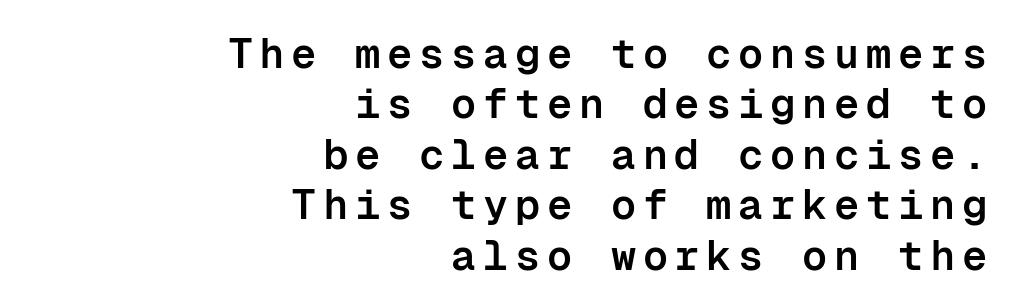
Slightly chunky letters — semibold, I'd say, not full bold. This sample uses an upright cut, with every glyph sitting square on the baseline. Each letter, wide or thin by design, is forced into the same width here. Casual observation: everything's shoved over to the right. Are there feet on the stems? There aren't — it's a sans.
